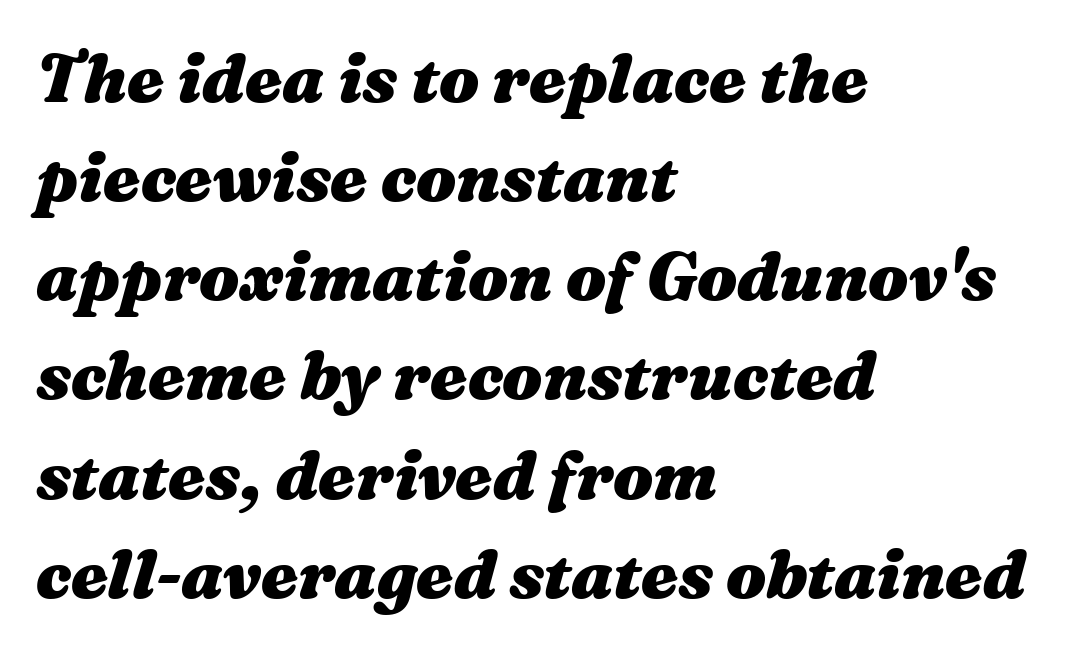
The image shows 67 px heavy, wide type, italic (leaning right); set left-aligned, normal line spacing (1.48x), normal letter spacing, not underlined; medium stroke contrast and a medium x-height.
